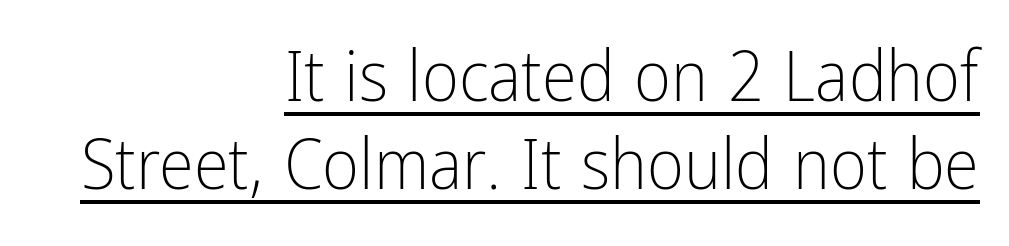
Q: Is the text bold? A: No.
Q: Is the text italic (slanted)? A: No, it is upright.
Q: Is the typeface a serif or a sans-serif typeface? A: Sans-serif.
Q: Is the text underlined? A: Yes.
Q: How is the paragraph aligned? A: Right-aligned.
Q: Is the spacing between letters normal or unusually wide? A: Normal.
Q: Width (condensed, normal, or wide)? A: Condensed.
Q: Stroke contrast? A: Low.
Q: x-height? A: Medium.
Q: Monospaced? A: No.
